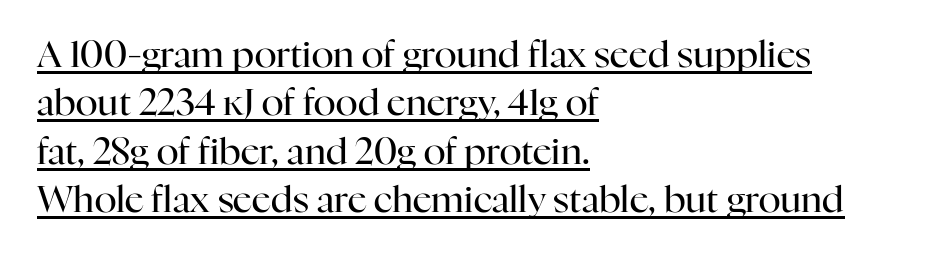
{"serif": "yes", "italic": "no", "bold": "no", "weight": "regular", "width": "normal", "stroke_contrast": "high", "x_height": "medium", "monospaced": "no", "underline": "yes", "align": "left", "line_spacing": "normal", "line_spacing_ratio": 1.31, "letter_spacing": "normal", "letter_spacing_em": 0.0, "glyph_px": 37}
